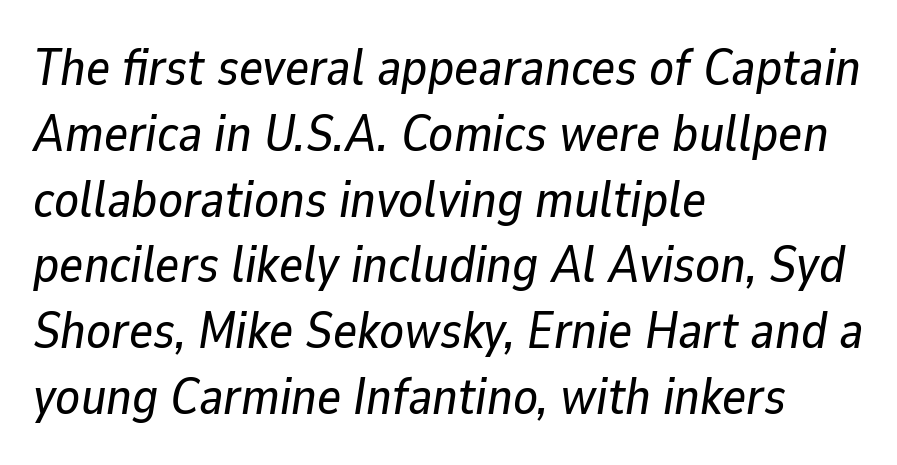
The image shows 51 px text type, italic (leaning right); set left-aligned, normal line spacing (1.29x), normal letter spacing, not underlined; low stroke contrast and a medium x-height.
